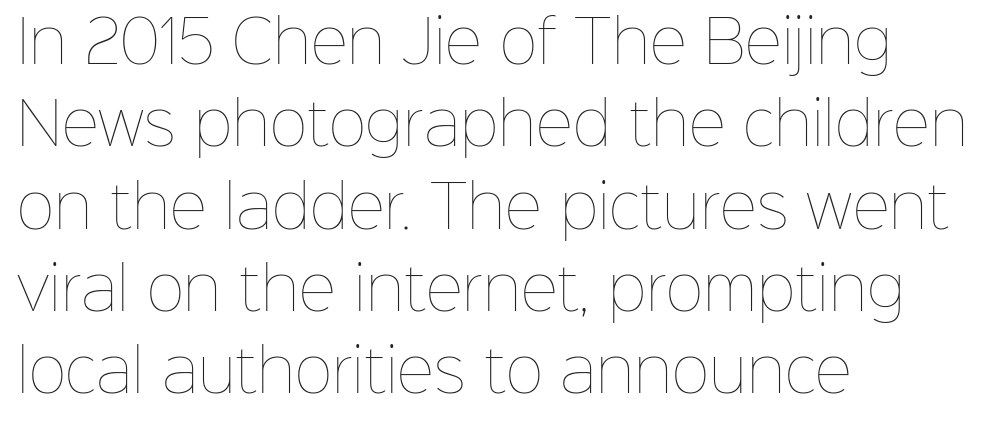
Q: Is the text bold? A: No.
Q: Is the text italic (slanted)? A: No, it is upright.
Q: Is the text underlined? A: No.
Q: How is the paragraph aligned? A: Left-aligned.
Q: Is the spacing between letters normal or unusually wide? A: Normal.
Q: Is the spacing between lines tight, normal or loose? A: Normal.
Q: Width (condensed, normal, or wide)? A: Normal.
Q: Stroke contrast? A: Low.
Q: x-height? A: Medium.
Q: Monospaced? A: No.
